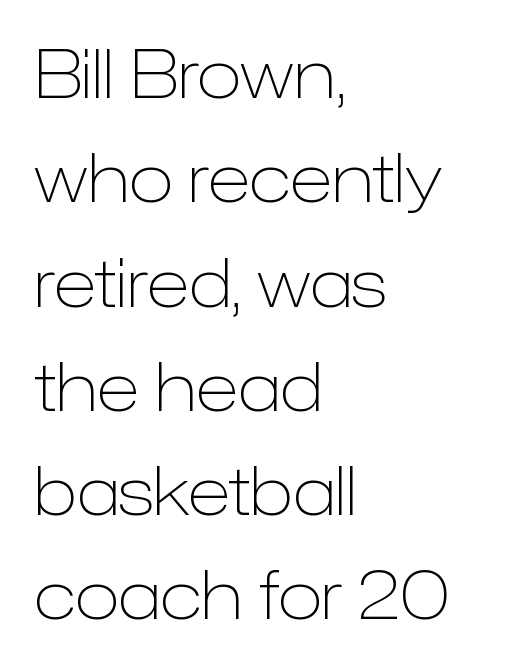
Tracking here is standard; glyphs follow each other at the usual distance. The vertical gap from one line to the next is medium. Descenders hang freely into open space. The lines are quadded left. Observe the absence of serifs on each vertical stroke in this sample. Spacing verdict: proportional, widths tailored to each character.
